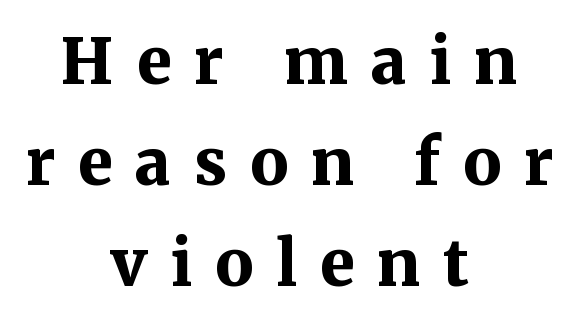
{"serif": "yes", "italic": "no", "bold": "yes", "weight": "bold", "width": "normal", "stroke_contrast": "medium", "x_height": "medium", "monospaced": "no", "underline": "no", "align": "center", "line_spacing": "normal", "line_spacing_ratio": 1.6, "letter_spacing": "wide", "letter_spacing_em": 0.36, "glyph_px": 63}
